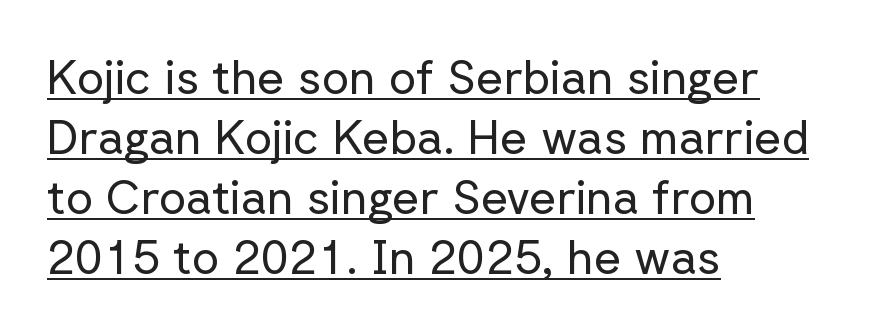
{"serif": "no", "italic": "no", "bold": "no", "weight": "regular", "width": "normal", "stroke_contrast": "low", "x_height": "medium", "monospaced": "no", "underline": "yes", "align": "left", "line_spacing": "normal", "line_spacing_ratio": 1.28, "letter_spacing": "normal", "letter_spacing_em": 0.0, "glyph_px": 47}
